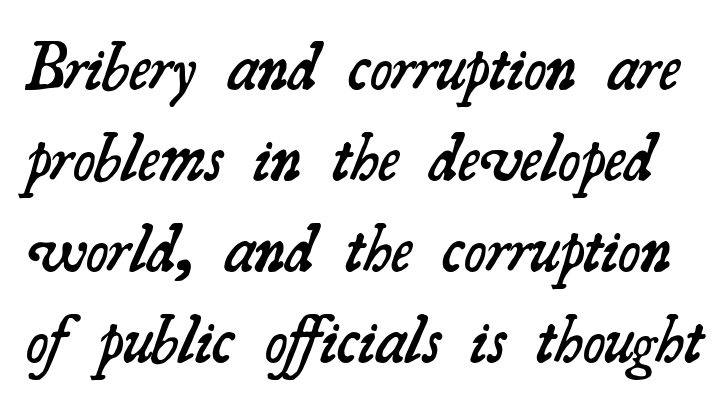
{"serif": "yes", "bold": "semi", "weight": "semibold", "width": "normal", "stroke_contrast": "medium", "x_height": "small", "monospaced": "no", "underline": "no", "line_spacing": "normal", "line_spacing_ratio": 1.36, "letter_spacing": "normal", "letter_spacing_em": 0.0, "glyph_px": 67}
